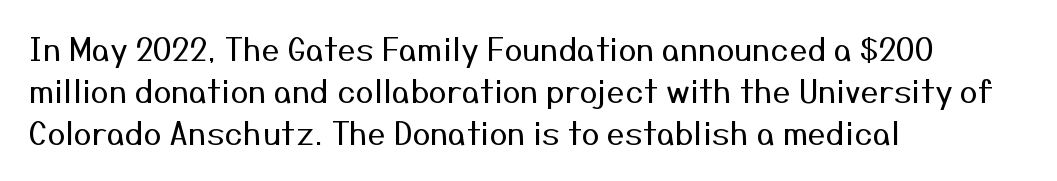
Q: Is the text bold? A: No.
Q: Is the text italic (slanted)? A: No, it is upright.
Q: Is the typeface a serif or a sans-serif typeface? A: Sans-serif.
Q: Is the text underlined? A: No.
Q: How is the paragraph aligned? A: Left-aligned.
Q: Is the spacing between letters normal or unusually wide? A: Normal.
Q: Is the spacing between lines tight, normal or loose? A: Normal.
Q: Width (condensed, normal, or wide)? A: Normal.
Q: Stroke contrast? A: Medium.
Q: x-height? A: Medium.
Q: Monospaced? A: No.
